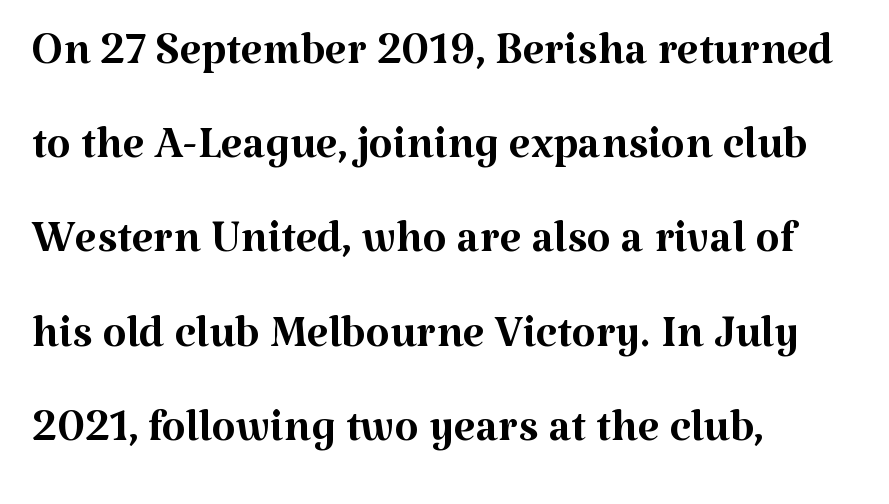
Font category for this specimen: serif. Any mark beneath the type? The region is blank. Honestly, the row spacing looks completely unremarkable. The rendering uses natural spacing where letterforms have individual widths. The rendering anchors every line to the left-hand side.
